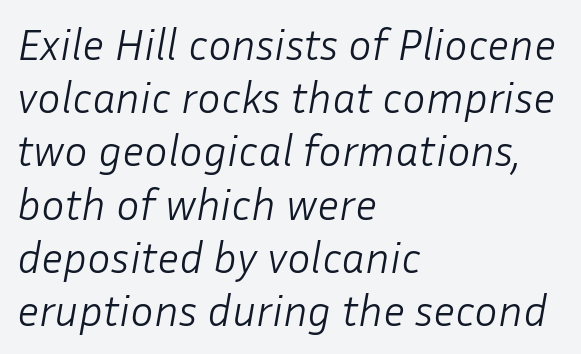
{"italic": "yes", "lean": "right", "slant_degrees": 10, "bold": "no", "weight": "light", "width": "normal", "stroke_contrast": "low", "x_height": "medium", "monospaced": "no", "underline": "no", "align": "left", "line_spacing_ratio": 1.21, "letter_spacing": "normal", "letter_spacing_em": 0.0, "glyph_px": 44}
